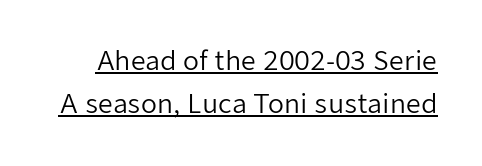
Q: Is the text bold? A: No.
Q: Is the text italic (slanted)? A: No, it is upright.
Q: Is the text underlined? A: Yes.
Q: Is the spacing between letters normal or unusually wide? A: Normal.
Q: Is the spacing between lines tight, normal or loose? A: Normal.
